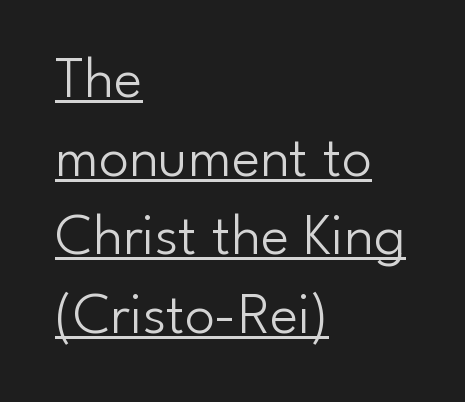
The image shows 60 px light sans-serif type, upright; set left-aligned, normal line spacing (1.31x), normal letter spacing, underlined; low stroke contrast and a small x-height.
